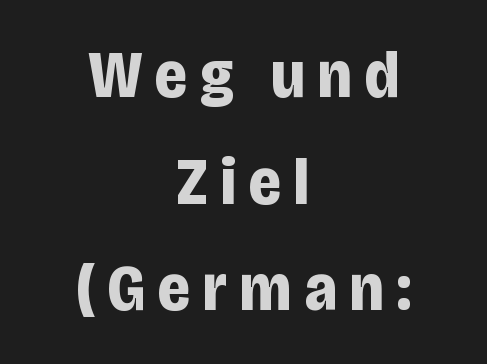
The image shows 67 px bold, condensed sans-serif type, upright; set centered, normal line spacing (1.59x), not underlined; low stroke contrast and a large x-height.
